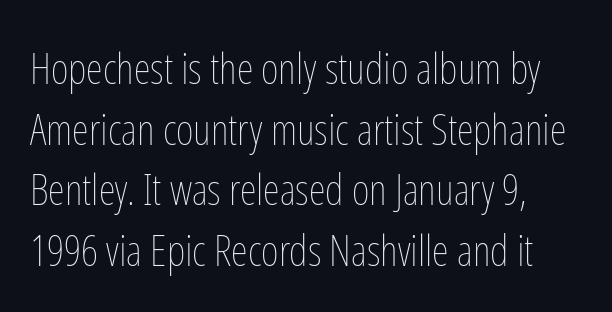
Q: Is the text bold? A: No.
Q: Is the text italic (slanted)? A: No, it is upright.
Q: Is the text underlined? A: No.
Q: Is the spacing between letters normal or unusually wide? A: Normal.
Q: Is the spacing between lines tight, normal or loose? A: Normal.
Q: Width (condensed, normal, or wide)? A: Condensed.
Q: Stroke contrast? A: Low.
Q: x-height? A: Medium.
Q: Monospaced? A: No.
